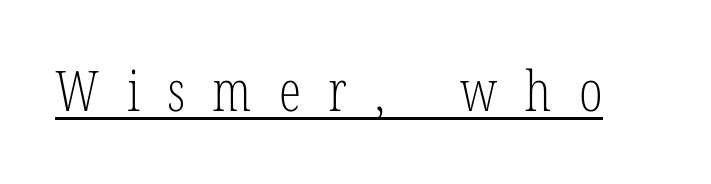
{"serif": "yes", "italic": "no", "bold": "no", "weight": "light", "width": "condensed", "stroke_contrast": "low", "x_height": "medium", "monospaced": "no", "underline": "yes", "letter_spacing": "wide", "letter_spacing_em": 0.49, "glyph_px": 56}
